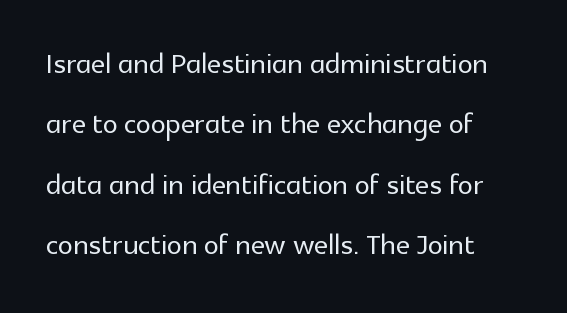
Q: Is the text italic (slanted)? A: No, it is upright.
Q: Is the typeface a serif or a sans-serif typeface? A: Sans-serif.
Q: Is the text underlined? A: No.
Q: How is the paragraph aligned? A: Left-aligned.
Q: Is the spacing between letters normal or unusually wide? A: Normal.
Q: Is the spacing between lines tight, normal or loose? A: Normal.
Q: Width (condensed, normal, or wide)? A: Normal.
Q: x-height? A: Medium.
Q: Monospaced? A: No.
